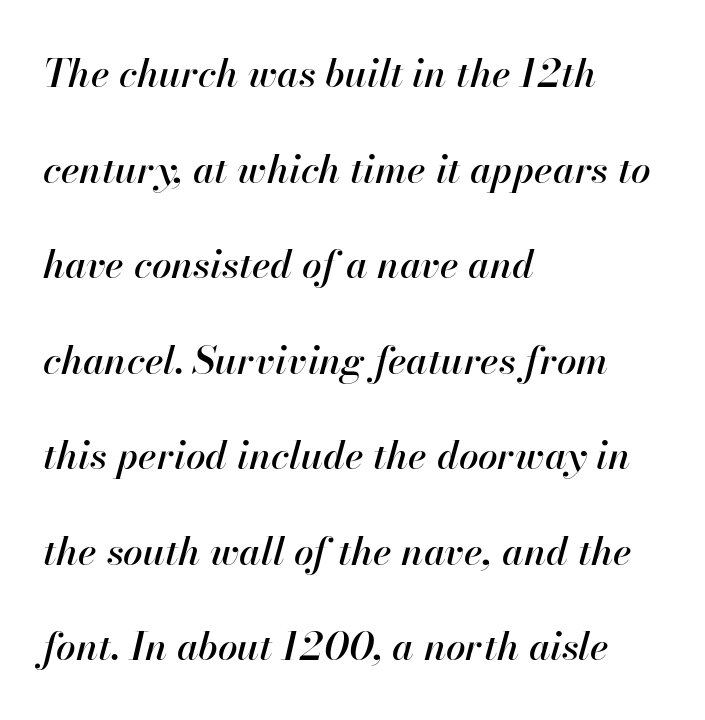
The image shows 39 px text type, italic (leaning right); set left-aligned, loose line spacing (2.45x), normal letter spacing, not underlined; high stroke contrast and a small x-height.
